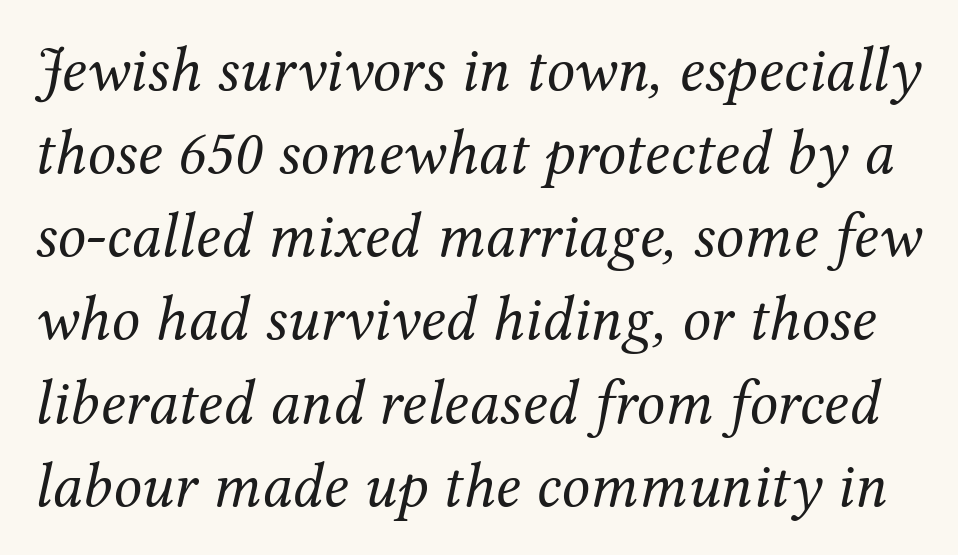
The image shows 63 px regular-weight serif type, italic (leaning right); set normal line spacing (1.32x), normal letter spacing, not underlined; medium stroke contrast and a medium x-height.
